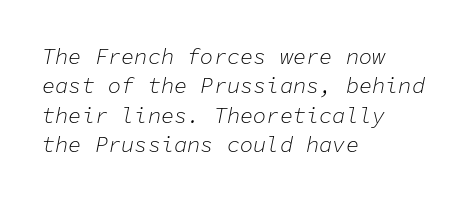
This sample is left-justified, so line endings fall wherever the words run out. This sample uses plain, unmodified letter spacing. These lines were composed using italics. Heaviness? Minimal to ordinary, like unemphasized prose. Each row of text sits above clean, open space.
